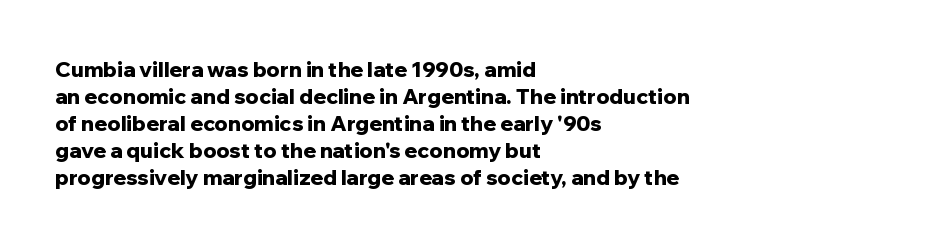
The image shows 21 px bold type, upright; set left-aligned, normal line spacing (1.29x), normal letter spacing, not underlined.
